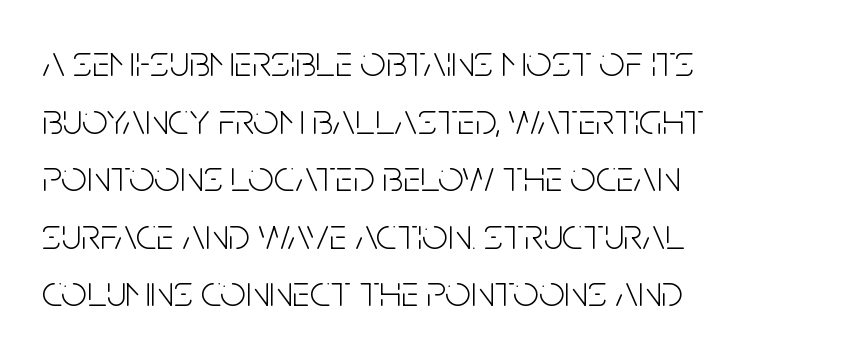
The image shows 45 px light, condensed sans-serif type, upright; set left-aligned, normal line spacing (1.28x), normal letter spacing, not underlined; low stroke contrast and a large x-height.
